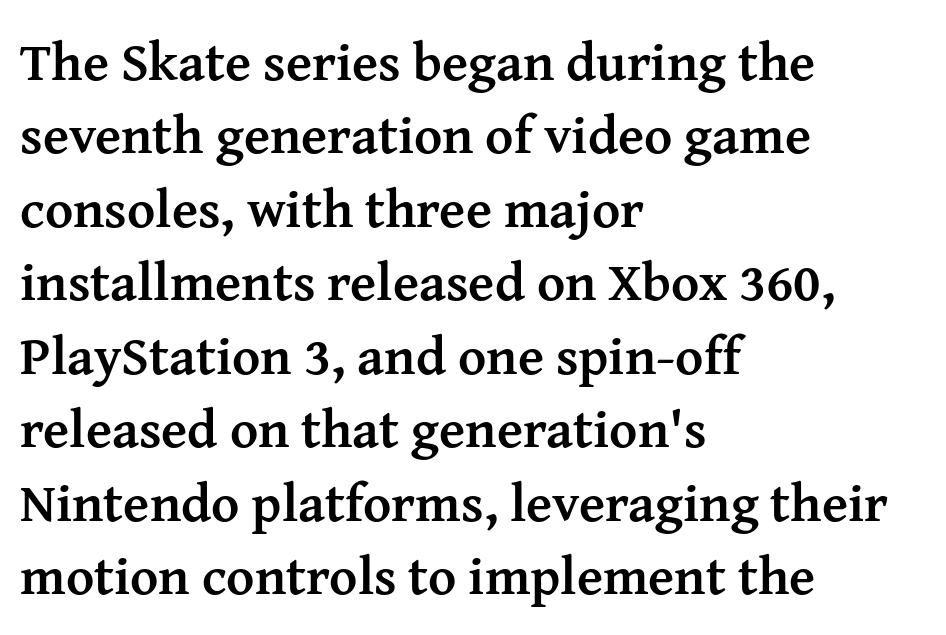
The rendering uses a bold face; every stroke is thick and dark. Spacing between characters is what you'd get straight out of the box. Short and long lines alike share a common starting point at left. The designer went with a serif here, giving each stem small feet. Baseline-to-baseline distance is the conventional proportion of letter height. You could not count columns in this text — the font is proportionally spaced.
